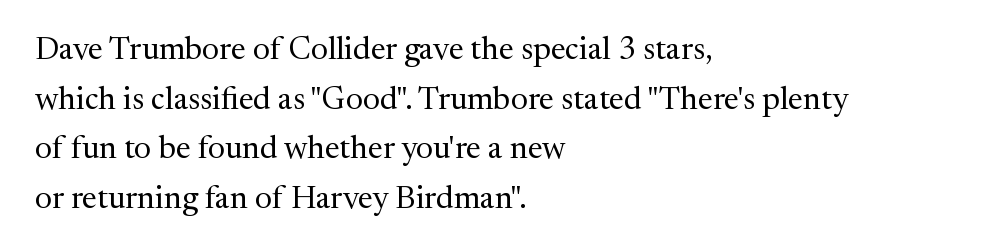
Q: Is the text bold? A: No.
Q: Is the text italic (slanted)? A: No, it is upright.
Q: Is the typeface a serif or a sans-serif typeface? A: Serif.
Q: Is the text underlined? A: No.
Q: How is the paragraph aligned? A: Left-aligned.
Q: Is the spacing between letters normal or unusually wide? A: Normal.
Q: Is the spacing between lines tight, normal or loose? A: Normal.
Q: Width (condensed, normal, or wide)? A: Normal.
Q: Stroke contrast? A: Medium.
Q: x-height? A: Medium.
Q: Monospaced? A: No.
